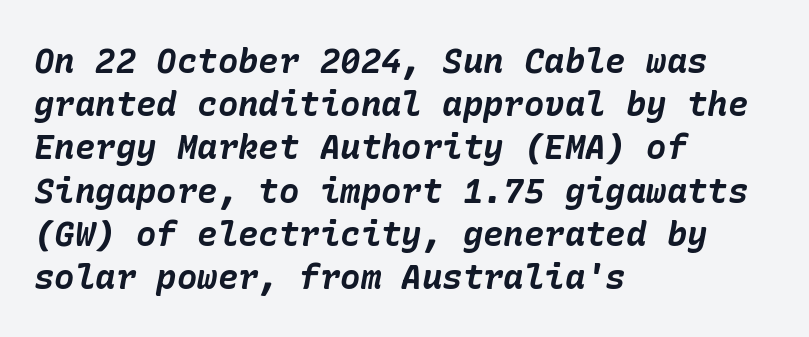
{"italic": "yes", "lean": "right", "slant_degrees": 10, "bold": "yes", "weight": "bold", "width": "normal", "stroke_contrast": "low", "x_height": "medium", "underline": "no", "align": "left", "line_spacing": "normal", "line_spacing_ratio": 1.27, "letter_spacing": "normal", "letter_spacing_em": 0.0, "glyph_px": 34}
